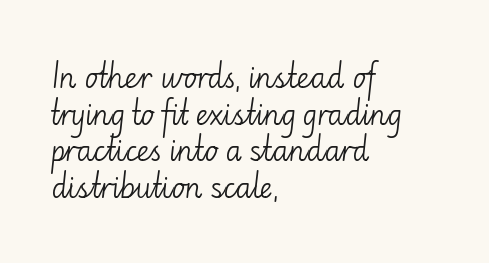
Q: Is the text bold? A: No.
Q: Is the text italic (slanted)? A: Yes.
Q: Is the typeface a serif or a sans-serif typeface? A: Sans-serif.
Q: Is the text underlined? A: No.
Q: How is the paragraph aligned? A: Left-aligned.
Q: Is the spacing between letters normal or unusually wide? A: Normal.
Q: Is the spacing between lines tight, normal or loose? A: Normal.
Q: Width (condensed, normal, or wide)? A: Normal.
Q: Stroke contrast? A: Low.
Q: x-height? A: Small.
Q: Monospaced? A: No.
